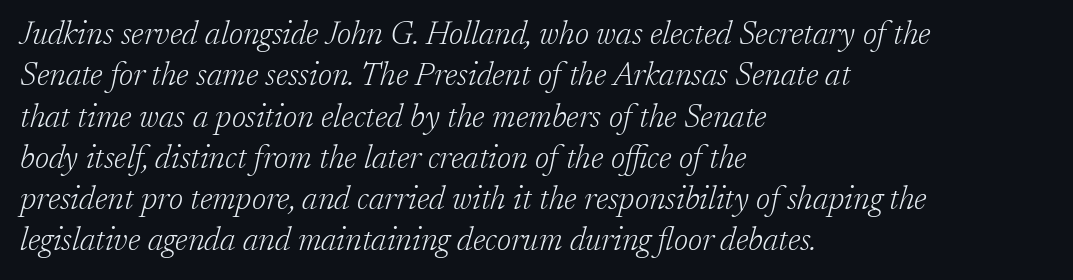
Q: Is the text bold? A: No.
Q: Is the text italic (slanted)? A: Yes, it leans right by about 17 degrees.
Q: Is the typeface a serif or a sans-serif typeface? A: Serif.
Q: Is the text underlined? A: No.
Q: How is the paragraph aligned? A: Left-aligned.
Q: Is the spacing between letters normal or unusually wide? A: Normal.
Q: Is the spacing between lines tight, normal or loose? A: Normal.
Q: Width (condensed, normal, or wide)? A: Normal.
Q: Stroke contrast? A: Low.
Q: x-height? A: Medium.
Q: Monospaced? A: No.
